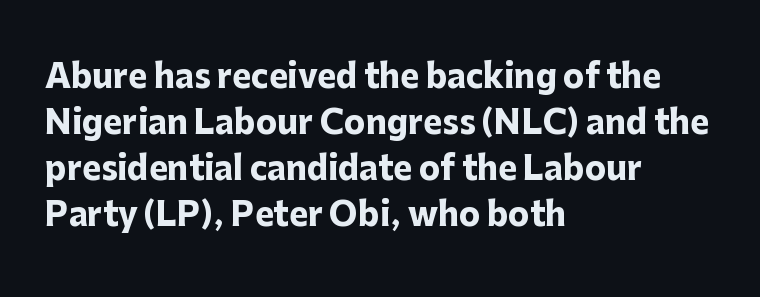
The letters are bold, with thick, heavy strokes. This is the regular roman posture of the typeface. The passage shown stacks its lines at a standard gap. The passage shown is not underscored anywhere. The rag falls on the right side of this text block. The rendering uses natural spacing where letterforms have individual widths.
